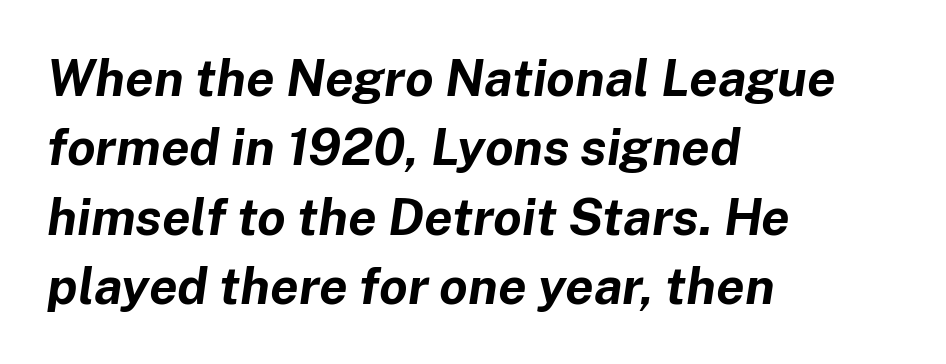
The image shows 51 px bold type, italic (leaning right); set left-aligned, normal line spacing (1.36x), normal letter spacing, not underlined; low stroke contrast and a medium x-height.
